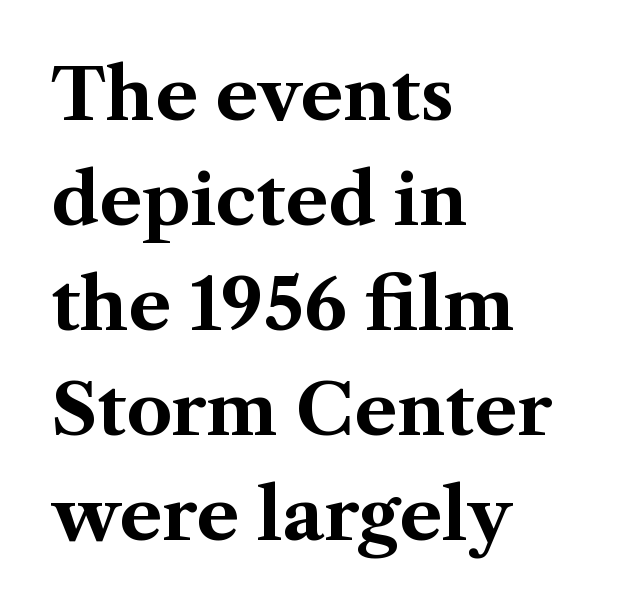
{"serif": "yes", "italic": "no", "bold": "yes", "weight": "bold", "width": "normal", "stroke_contrast": "medium", "x_height": "medium", "monospaced": "no", "underline": "no", "align": "left", "line_spacing": "normal", "line_spacing_ratio": 1.48, "letter_spacing": "normal", "letter_spacing_em": 0.0, "glyph_px": 71}
